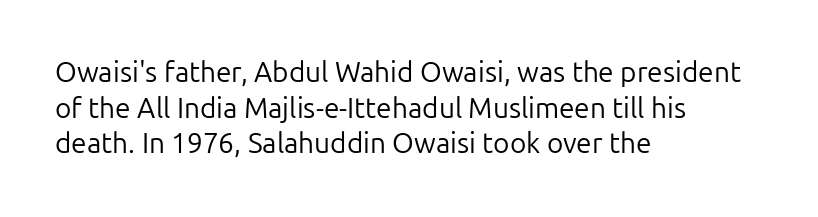
The image shows 28 px regular-weight sans-serif type, upright; set left-aligned, normal line spacing (1.27x), normal letter spacing, not underlined; low stroke contrast and a medium x-height.
